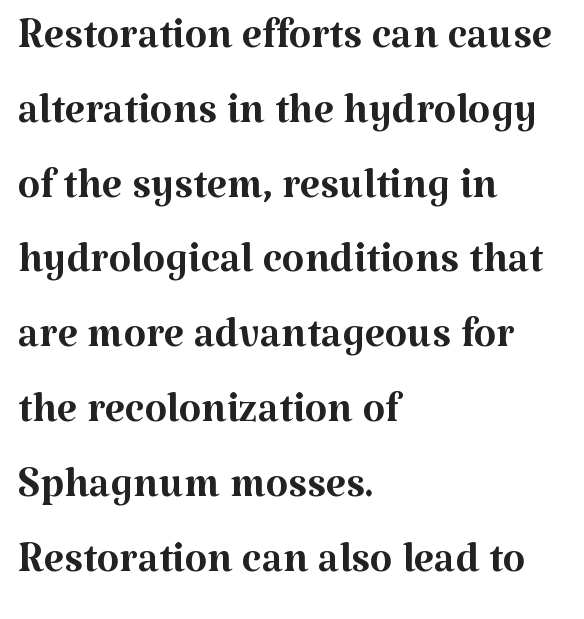
The image shows 58 px regular-weight serif type, upright; set left-aligned, normal line spacing (1.29x), normal letter spacing, not underlined; medium stroke contrast and a medium x-height.
